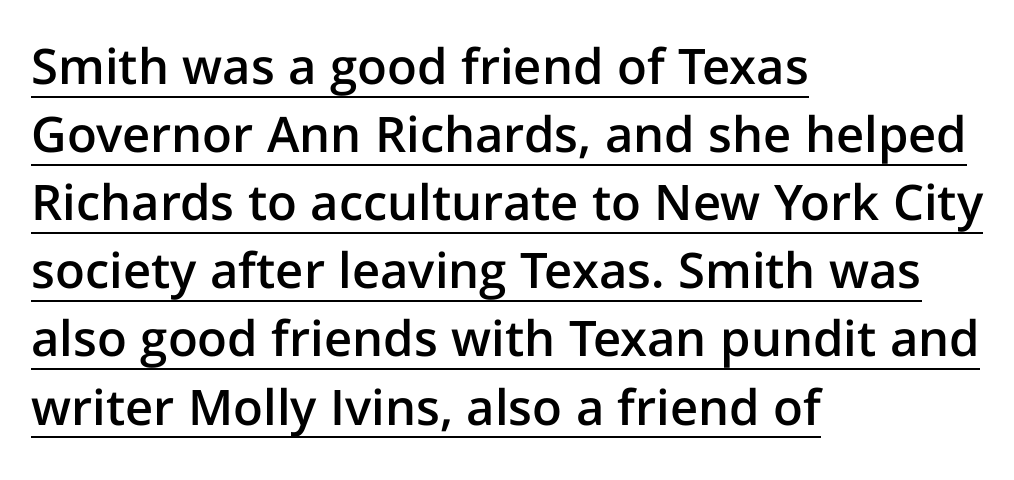
The image shows 49 px semibold sans-serif type, upright; set left-aligned, normal line spacing (1.39x), normal letter spacing, underlined; low stroke contrast and a medium x-height.
